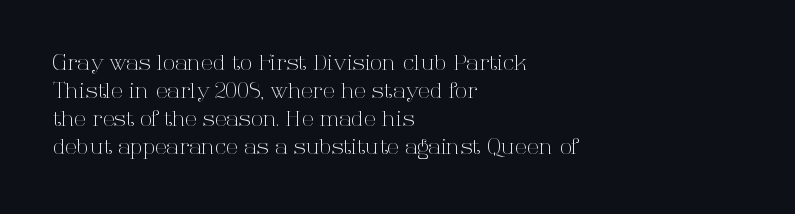
The image shows 22 px text type, upright; set left-aligned, normal line spacing (1.28x), normal letter spacing, not underlined.
